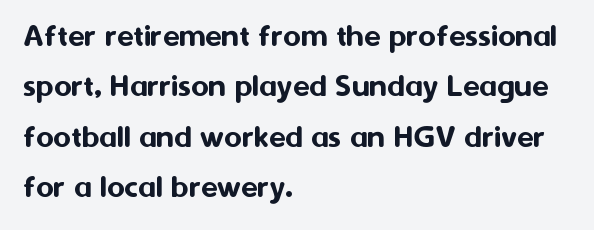
Spacing verdict: proportional, widths tailored to each character. Notice how the passage keeps a crisp vertical edge on the left only. A typesetter would mark this as roman, not italic. Evenly set lines give the paragraph a standard silhouette.
